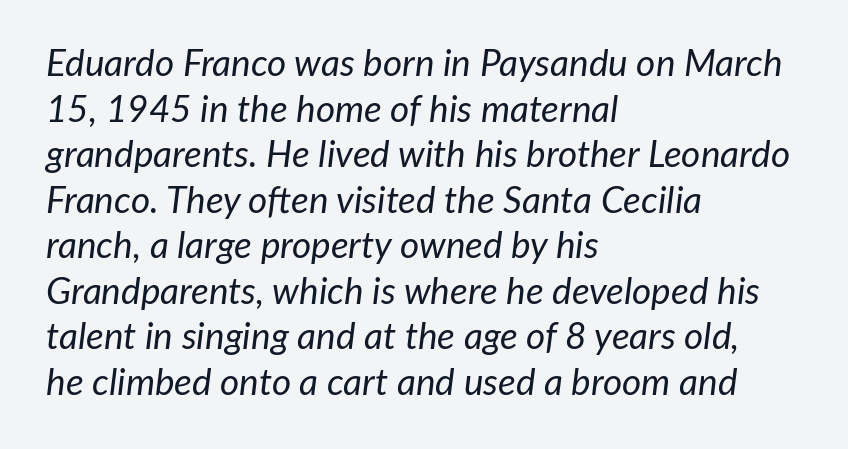
Q: Is the text bold? A: No.
Q: Is the text italic (slanted)? A: Yes, it leans right by about 7 degrees.
Q: Is the text underlined? A: No.
Q: How is the paragraph aligned? A: Left-aligned.
Q: Is the spacing between letters normal or unusually wide? A: Normal.
Q: Width (condensed, normal, or wide)? A: Normal.
Q: Stroke contrast? A: Low.
Q: x-height? A: Medium.
Q: Monospaced? A: No.
